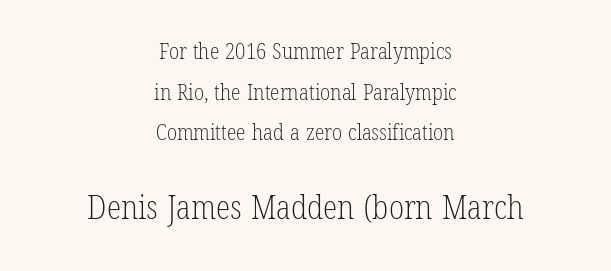
Weight: in the light-to-regular range. The line texture is even and compact thanks to regular tracking. The space beneath each line is pristine and unruled. The setting favours the middle, as headings and verse often do. The passage shown begins with its smaller block and ends with its larger one. The letters carry serifs — small finishing strokes at the ends of their stems.
